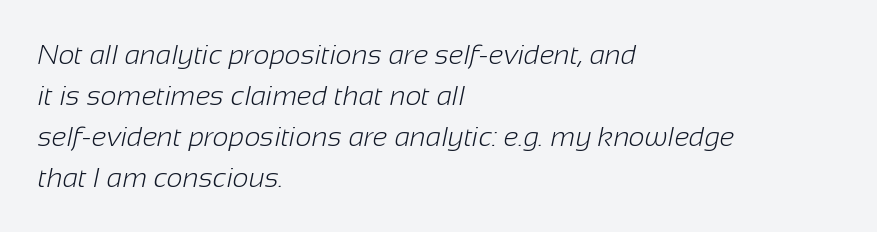
{"serif": "no", "bold": "no", "weight": "light", "width": "normal", "stroke_contrast": "low", "x_height": "medium", "monospaced": "no", "underline": "no", "align": "left", "line_spacing": "normal", "line_spacing_ratio": 1.47, "letter_spacing": "normal", "letter_spacing_em": 0.0, "glyph_px": 28}
